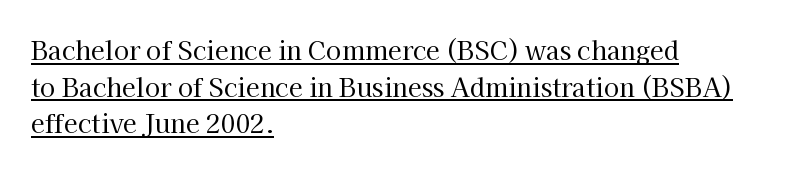
The image shows 25 px text type, upright; set left-aligned, normal line spacing (1.47x), normal letter spacing, underlined.
